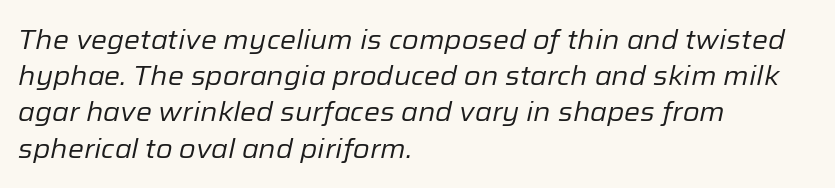
The image shows 27 px text type, italic (leaning right); set left-aligned, normal line spacing (1.34x), normal letter spacing, not underlined.
